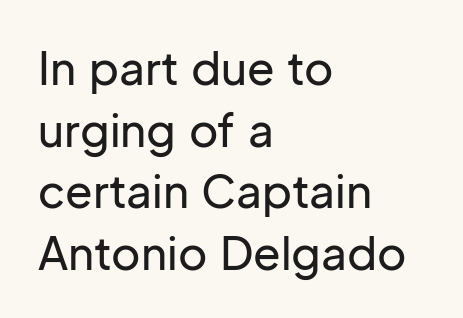
Q: Is the text italic (slanted)? A: No, it is upright.
Q: Is the typeface a serif or a sans-serif typeface? A: Sans-serif.
Q: Is the text underlined? A: No.
Q: How is the paragraph aligned? A: Left-aligned.
Q: Is the spacing between letters normal or unusually wide? A: Normal.
Q: Is the spacing between lines tight, normal or loose? A: Normal.
Q: Width (condensed, normal, or wide)? A: Normal.
Q: Stroke contrast? A: Low.
Q: x-height? A: Medium.
Q: Monospaced? A: No.
